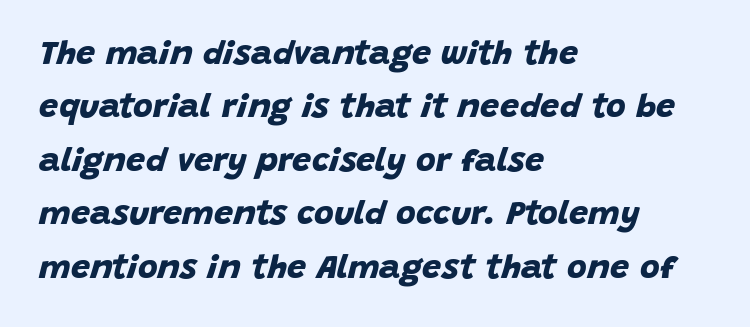
Is the type bold? Yes — the strokes are clearly thick and heavy. Is the block centered? No — it sits flush against the left margin. The type family on display is of the sans-serif kind. Glance below the letters and you will spot only blank space. Each word holds together tightly as a unit, with standard inter-letter gaps.
